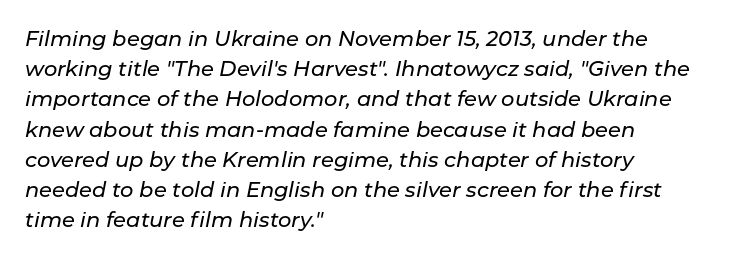
{"italic": "yes", "lean": "right", "slant_degrees": 11, "underline": "no", "align": "left", "line_spacing": "normal", "line_spacing_ratio": 1.44, "letter_spacing": "normal", "letter_spacing_em": 0.0, "glyph_px": 21}
